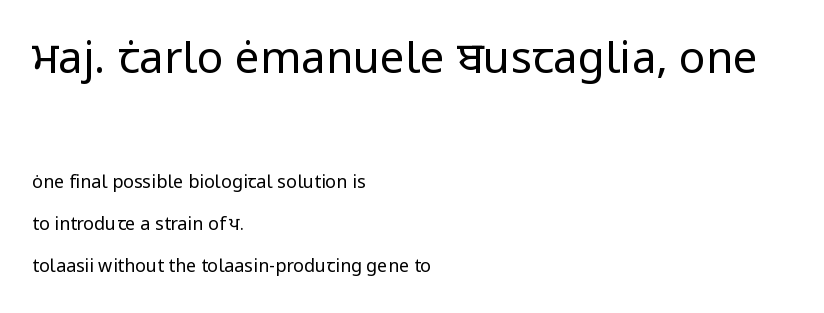
Q: Is the text bold? A: No.
Q: Is the text italic (slanted)? A: No, it is upright.
Q: Is the typeface a serif or a sans-serif typeface? A: Sans-serif.
Q: Is the text underlined? A: No.
Q: How is the paragraph aligned? A: Left-aligned.
Q: Is the spacing between letters normal or unusually wide? A: Normal.
Q: Is the spacing between lines tight, normal or loose? A: Loose.
Q: Which block of text is set in a larger size, the first (top) or the second (bottom)? A: The first (top) one.
Q: Width (condensed, normal, or wide)? A: Normal.
Q: Stroke contrast? A: Low.
Q: x-height? A: Medium.
Q: Monospaced? A: No.
